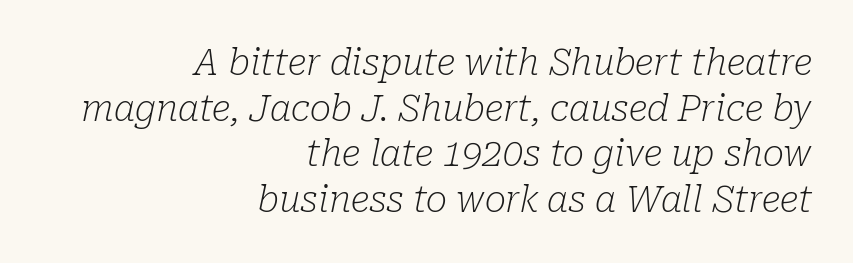
The foot of each line stays bare and open. A quiet, ordinary-to-light weight characterises the typeface. Yep, those are serifs on the letters. The paragraph has a hard right edge and a soft left edge. Inter-character spacing is left at the font's built-in metrics. Note the varied advance widths — an 'i' is clearly narrower than an 'm'.
